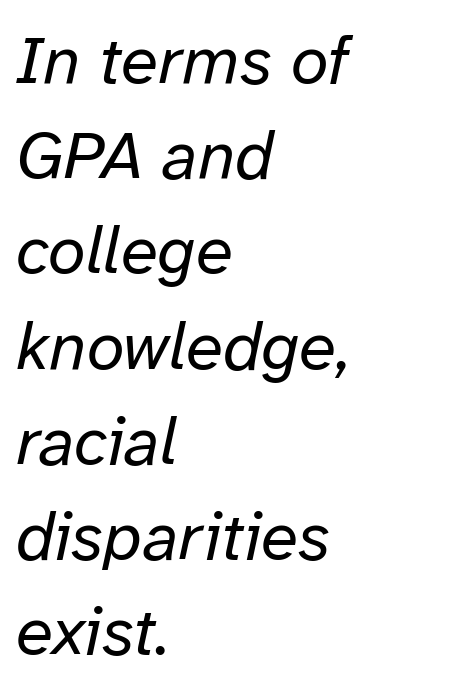
Q: Is the text bold? A: No.
Q: Is the text italic (slanted)? A: Yes, it leans right by about 12 degrees.
Q: Is the text underlined? A: No.
Q: How is the paragraph aligned? A: Left-aligned.
Q: Is the spacing between letters normal or unusually wide? A: Normal.
Q: Is the spacing between lines tight, normal or loose? A: Normal.
Q: Width (condensed, normal, or wide)? A: Normal.
Q: Stroke contrast? A: Low.
Q: x-height? A: Medium.
Q: Monospaced? A: No.
